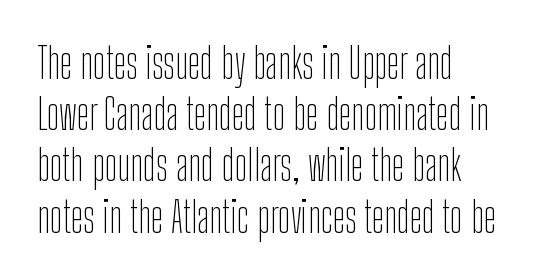
Check under the words: just untouched page. On a weight scale, this lands at 450 or below. The passage shown is typed in a proportional face where columns would drift. Students, note that the glyphs here touch the page at normal intervals.
